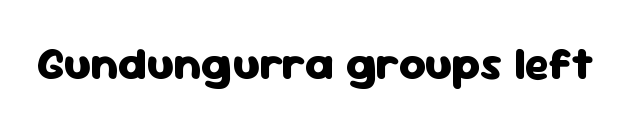
{"serif": "no", "italic": "no", "bold": "yes", "weight": "heavy", "width": "normal", "stroke_contrast": "low", "x_height": "medium", "monospaced": "no", "underline": "no", "letter_spacing": "normal", "letter_spacing_em": 0.0, "glyph_px": 46}
